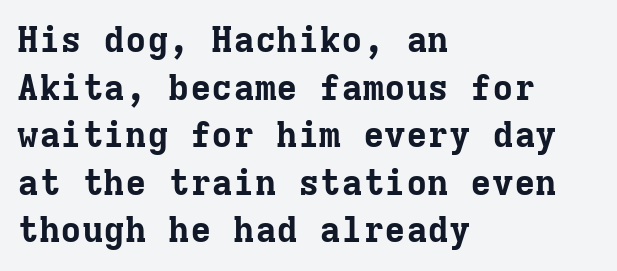
The image shows 36 px bold serif type, upright, monospaced; set left-aligned, normal line spacing (1.32x), normal letter spacing, not underlined; low stroke contrast and a medium x-height.
